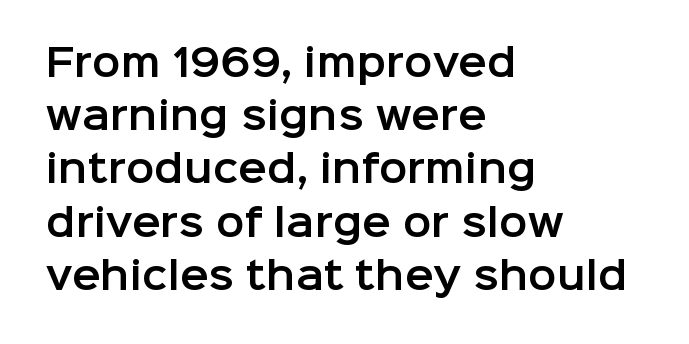
The image shows 38 px sans-serif type, upright; set left-aligned, normal line spacing (1.4x), normal letter spacing, not underlined; low stroke contrast and a medium x-height.
